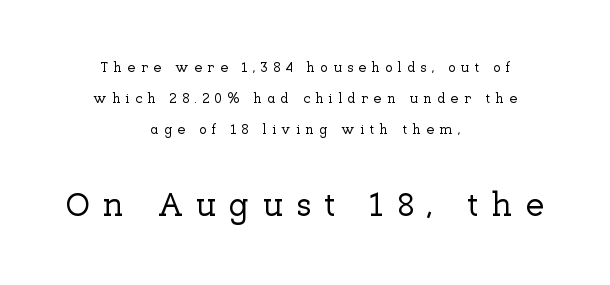
Compared with typical body copy, the letter spacing here is much looser. The baseline area is clear. Look at the glyph heights: the lower group is clearly the bigger setting. How would I describe the line gaps? Wide and relaxed. Tall strokes in this sample are plumb rather than angled.
